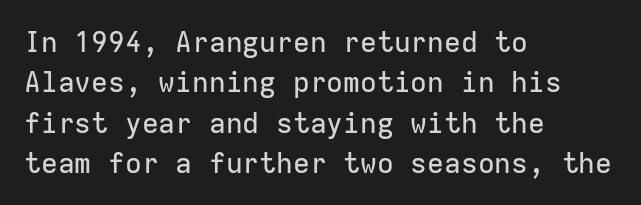
Q: Is the text italic (slanted)? A: No, it is upright.
Q: Is the typeface a serif or a sans-serif typeface? A: Sans-serif.
Q: Is the text underlined? A: No.
Q: How is the paragraph aligned? A: Left-aligned.
Q: Is the spacing between letters normal or unusually wide? A: Normal.
Q: Is the spacing between lines tight, normal or loose? A: Normal.
Q: Width (condensed, normal, or wide)? A: Normal.
Q: Stroke contrast? A: Low.
Q: x-height? A: Medium.
Q: Monospaced? A: Yes.
